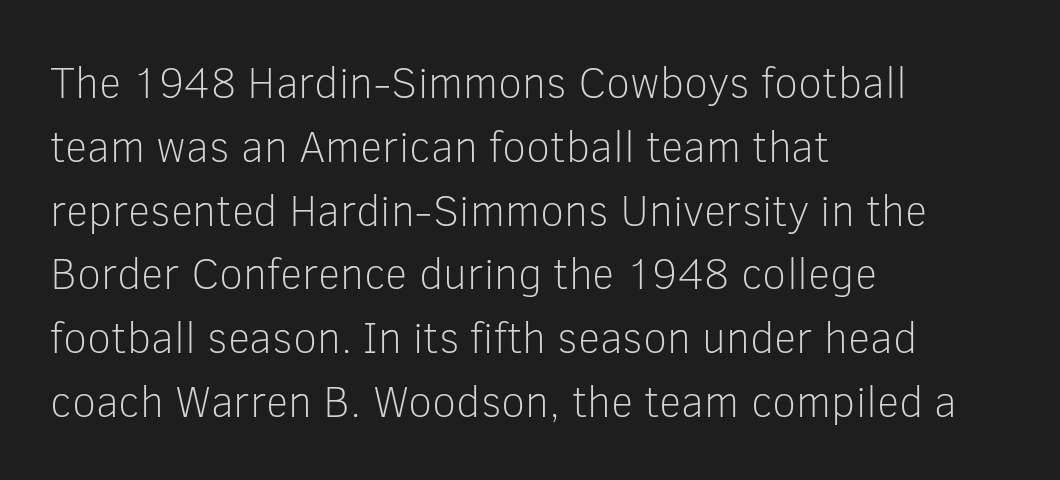
Q: Is the text bold? A: No.
Q: Is the text italic (slanted)? A: No, it is upright.
Q: Is the typeface a serif or a sans-serif typeface? A: Sans-serif.
Q: Is the text underlined? A: No.
Q: How is the paragraph aligned? A: Left-aligned.
Q: Is the spacing between letters normal or unusually wide? A: Normal.
Q: Is the spacing between lines tight, normal or loose? A: Normal.
Q: Width (condensed, normal, or wide)? A: Normal.
Q: Stroke contrast? A: Low.
Q: x-height? A: Medium.
Q: Monospaced? A: No.
